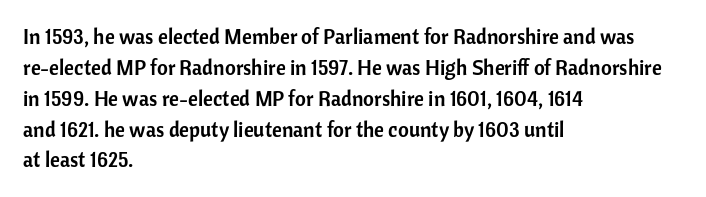
{"italic": "no", "underline": "no", "align": "left", "line_spacing": "normal", "line_spacing_ratio": 1.47, "letter_spacing": "normal", "letter_spacing_em": 0.0, "glyph_px": 21}
